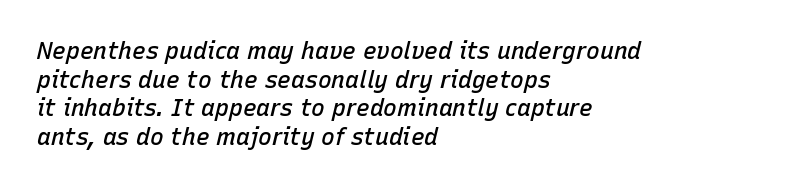
Looking at the ascenders, they clearly lean. Is the letter spacing exaggerated? No — it looks like the ordinary default. Rule under the text: the space is simply empty. A fair bit of extra ink — the face is semibold, not bold. The passage is arranged the way most books set body copy — flush left.
